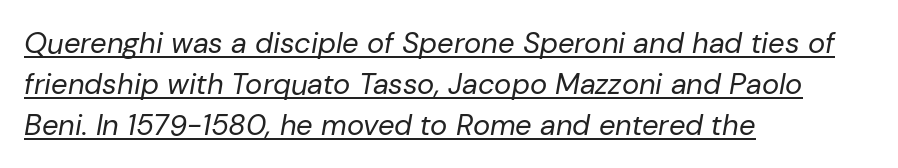
Q: Is the text bold? A: No.
Q: Is the text italic (slanted)? A: Yes, it leans right by about 10 degrees.
Q: Is the text underlined? A: Yes.
Q: How is the paragraph aligned? A: Left-aligned.
Q: Is the spacing between letters normal or unusually wide? A: Normal.
Q: Is the spacing between lines tight, normal or loose? A: Normal.
Q: Width (condensed, normal, or wide)? A: Normal.
Q: Stroke contrast? A: Low.
Q: x-height? A: Medium.
Q: Monospaced? A: No.
